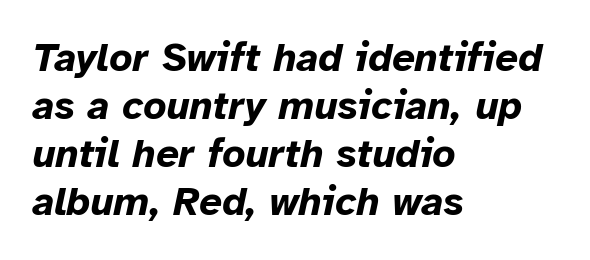
{"italic": "yes", "lean": "right", "slant_degrees": 12, "bold": "yes", "weight": "bold", "width": "normal", "stroke_contrast": "low", "x_height": "medium", "monospaced": "no", "underline": "no", "align": "left", "line_spacing_ratio": 1.2, "letter_spacing": "normal", "letter_spacing_em": 0.0, "glyph_px": 40}
